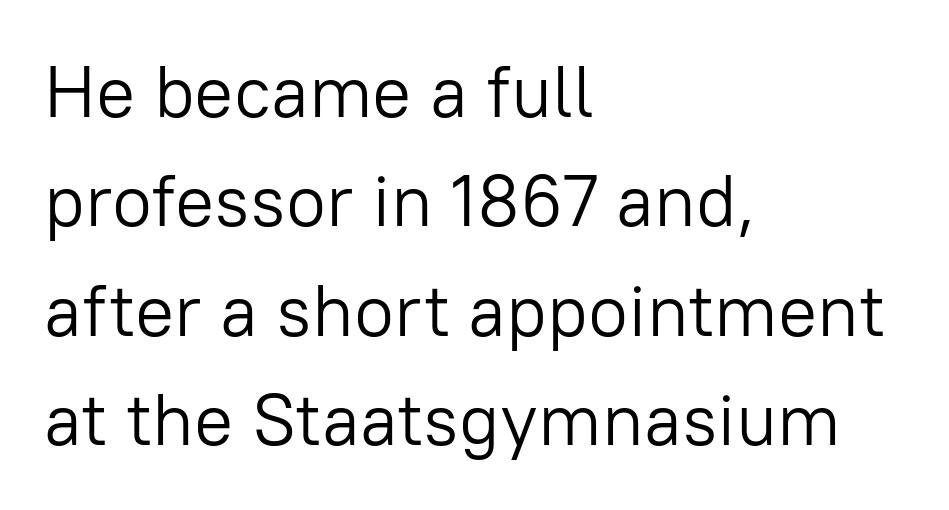
Q: Is the text bold? A: No.
Q: Is the text italic (slanted)? A: No, it is upright.
Q: Is the typeface a serif or a sans-serif typeface? A: Sans-serif.
Q: Is the text underlined? A: No.
Q: How is the paragraph aligned? A: Left-aligned.
Q: Is the spacing between letters normal or unusually wide? A: Normal.
Q: Is the spacing between lines tight, normal or loose? A: Normal.
Q: Width (condensed, normal, or wide)? A: Normal.
Q: Stroke contrast? A: Low.
Q: x-height? A: Medium.
Q: Monospaced? A: No.
